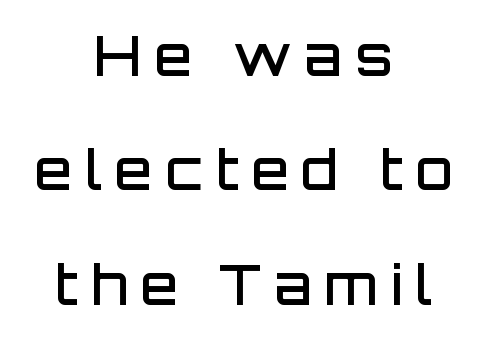
Q: Is the text bold? A: Semi-bold.
Q: Is the text italic (slanted)? A: No, it is upright.
Q: Is the typeface a serif or a sans-serif typeface? A: Sans-serif.
Q: Is the text underlined? A: No.
Q: How is the paragraph aligned? A: Centered.
Q: Is the spacing between letters normal or unusually wide? A: Unusually wide.
Q: Is the spacing between lines tight, normal or loose? A: Loose.
Q: Width (condensed, normal, or wide)? A: Normal.
Q: Stroke contrast? A: Low.
Q: x-height? A: Large.
Q: Monospaced? A: No.
